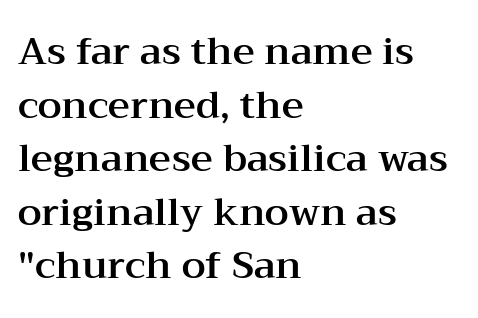
{"serif": "yes", "italic": "no", "width": "wide", "stroke_contrast": "medium", "x_height": "medium", "monospaced": "no", "underline": "no", "align": "left", "line_spacing": "normal", "line_spacing_ratio": 1.41, "letter_spacing": "normal", "letter_spacing_em": 0.0, "glyph_px": 38}
